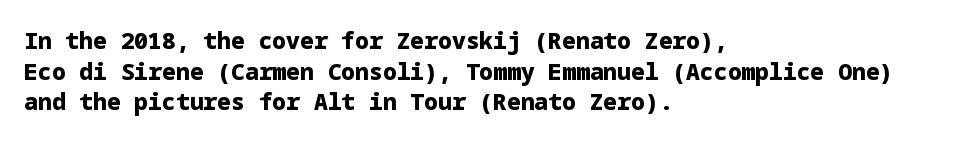
Q: Is the text bold? A: Yes.
Q: Is the text italic (slanted)? A: No, it is upright.
Q: Is the text underlined? A: No.
Q: How is the paragraph aligned? A: Left-aligned.
Q: Is the spacing between letters normal or unusually wide? A: Normal.
Q: Is the spacing between lines tight, normal or loose? A: Normal.
